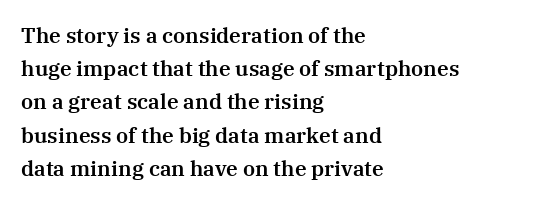
{"italic": "no", "underline": "no", "align": "left", "line_spacing": "normal", "line_spacing_ratio": 1.58, "letter_spacing": "normal", "letter_spacing_em": 0.0, "glyph_px": 21}
